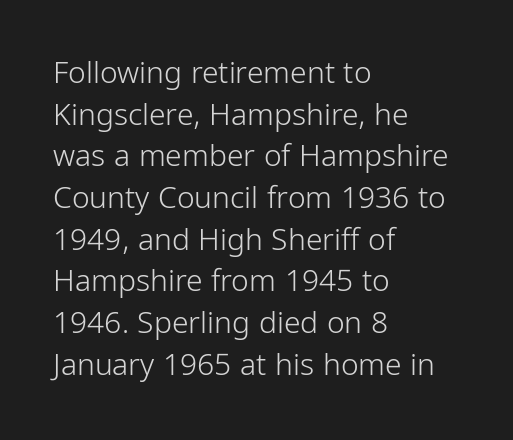
The image shows 30 px light, condensed sans-serif type, upright; set left-aligned, normal line spacing (1.39x), normal letter spacing, not underlined; low stroke contrast and a medium x-height.
